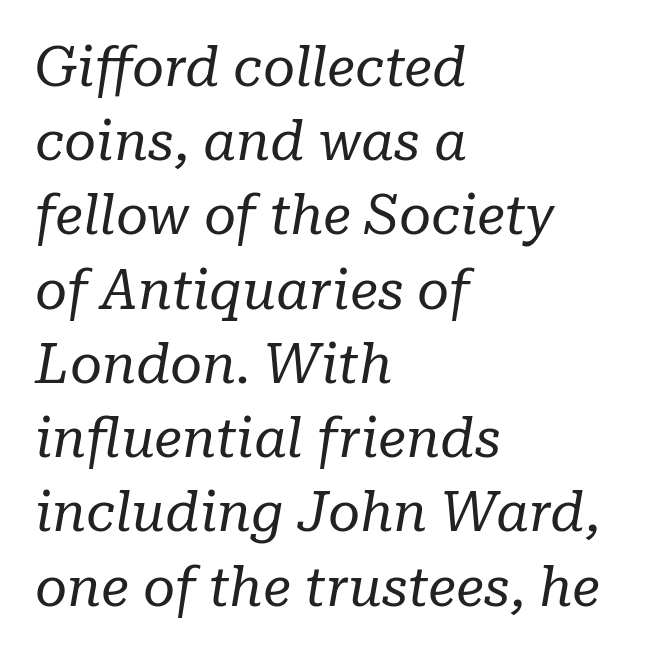
The image shows 55 px regular-weight serif type, italic (leaning right); set left-aligned, normal line spacing (1.35x), normal letter spacing, not underlined; low stroke contrast and a medium x-height.
